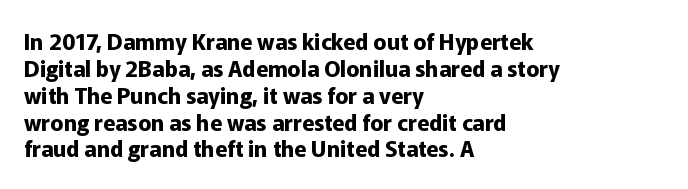
Q: Is the text bold? A: Yes.
Q: Is the text italic (slanted)? A: No, it is upright.
Q: Is the text underlined? A: No.
Q: How is the paragraph aligned? A: Left-aligned.
Q: Is the spacing between letters normal or unusually wide? A: Normal.
